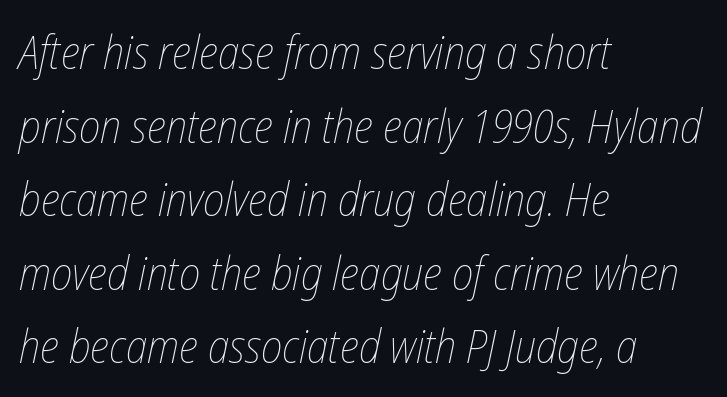
{"italic": "yes", "lean": "right", "slant_degrees": 12, "bold": "no", "weight": "thin", "width": "condensed", "stroke_contrast": "low", "x_height": "medium", "monospaced": "no", "underline": "no", "align": "left", "line_spacing": "normal", "line_spacing_ratio": 1.6, "letter_spacing": "normal", "letter_spacing_em": 0.0, "glyph_px": 46}
